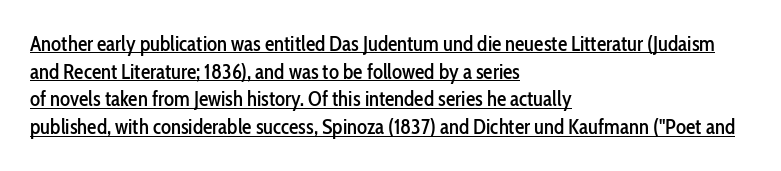
The image shows 21 px text type, upright; set left-aligned, normal line spacing (1.32x), normal letter spacing, underlined.
